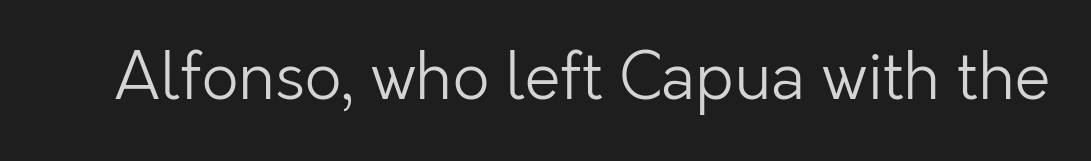
The image shows 64 px light sans-serif type, upright; set normal letter spacing, not underlined; low stroke contrast and a medium x-height.
